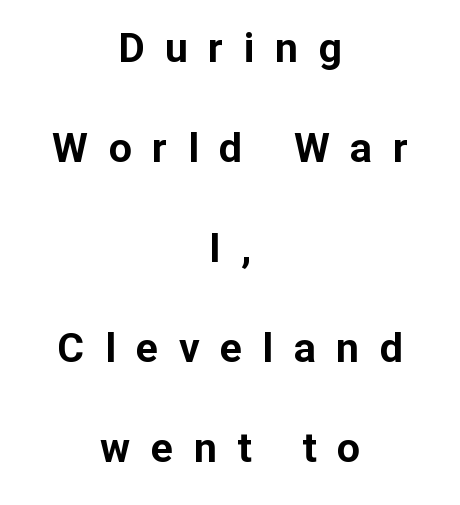
Q: Is the text bold? A: Yes.
Q: Is the text italic (slanted)? A: No, it is upright.
Q: Is the typeface a serif or a sans-serif typeface? A: Sans-serif.
Q: Is the text underlined? A: No.
Q: How is the paragraph aligned? A: Centered.
Q: Is the spacing between letters normal or unusually wide? A: Unusually wide.
Q: Is the spacing between lines tight, normal or loose? A: Loose.
Q: Width (condensed, normal, or wide)? A: Normal.
Q: Stroke contrast? A: Low.
Q: x-height? A: Medium.
Q: Monospaced? A: No.
